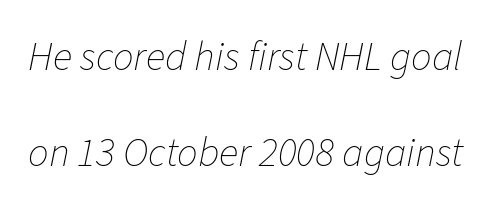
The characters are drawn with everyday or finer stroke widths. This sample has the flowing, uneven cadence of proportional lettering. Letters rest on an invisible, unmarked baseline. In terms of leading, this rendering errs on the spacious side. The glyphs look as if they've been sheared to an angle.
